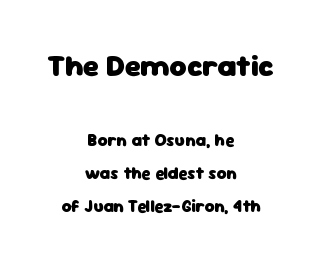
The passage shown is typed in a proportional face where columns would drift. This rendering leaves character spacing at its baseline value. Teacher's note: observe the equal gaps on both sides — that is centered alignment. Only glyphs here, with clear space below each row. The letters stand upright; this is a roman face.
